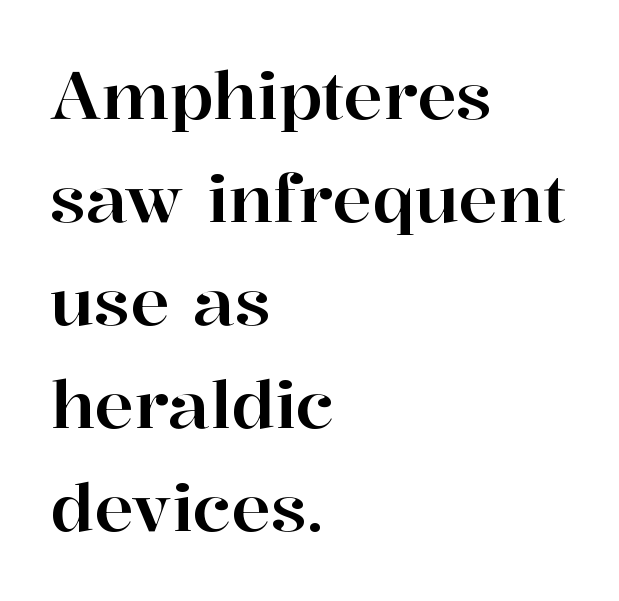
The image shows 66 px serif type, upright; set left-aligned, normal line spacing (1.56x), normal letter spacing, not underlined; high stroke contrast and a medium x-height.
